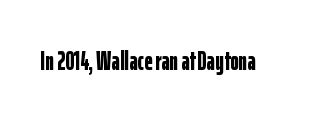
Only glyphs here, with clear space below each row. Rendered with straight, roman letterforms. The glyphs have the mass of a bold cut. Observe the ordinary spacing: letters are neighbours, not strangers.
